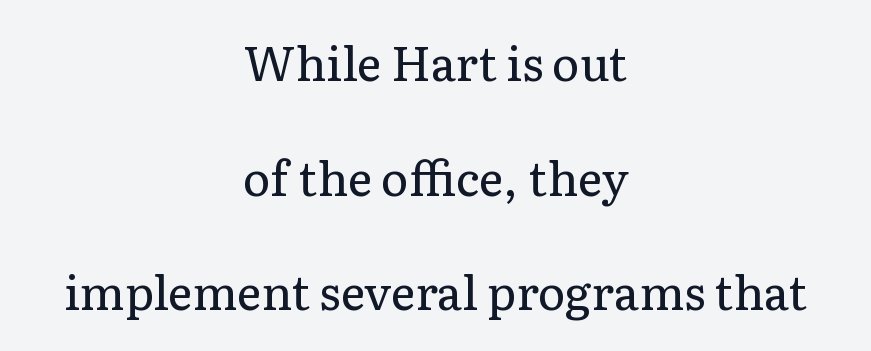
{"serif": "yes", "italic": "no", "bold": "no", "weight": "regular", "width": "normal", "stroke_contrast": "low", "x_height": "medium", "monospaced": "no", "underline": "no", "align": "center", "line_spacing": "loose", "line_spacing_ratio": 2.44, "letter_spacing": "normal", "letter_spacing_em": 0.0, "glyph_px": 47}
